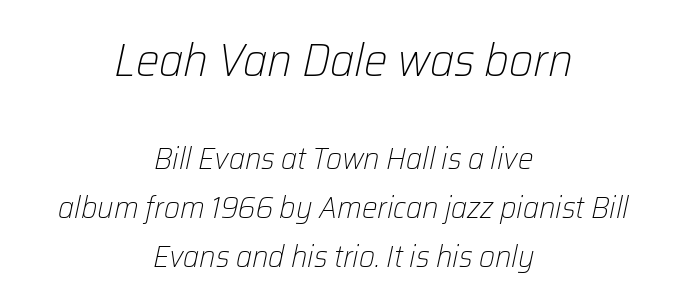
The image shows 47 px light type, italic (leaning right); set centered, normal line spacing (1.57x), normal letter spacing, not underlined; the first (top) block is 1.52x larger; low stroke contrast and a medium x-height.
